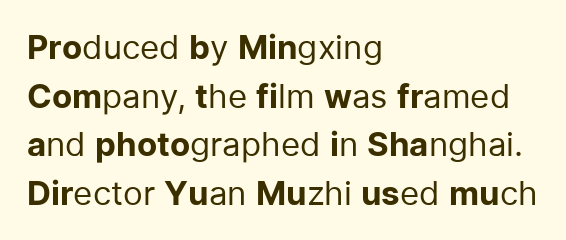
The image shows 33 px regular-weight sans-serif type, upright; set left-aligned, normal line spacing (1.47x), normal letter spacing, not underlined; low stroke contrast and a medium x-height.
